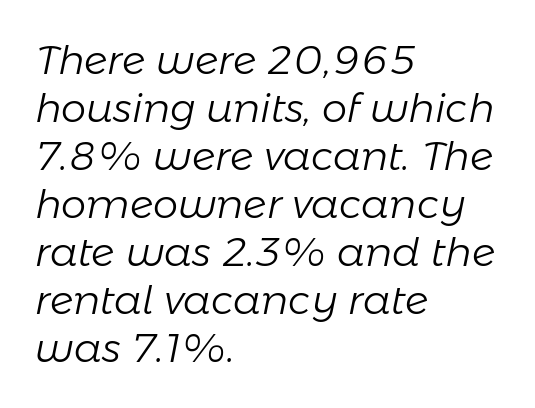
Compared with typical body copy, the letter spacing here is the same. The string is rendered with underlining switched off. Each line starts at the same left margin while the right side varies. Summary of weight: not heavy and not bold. The whole block is typeset with a tilt. Spacing verdict: proportional, widths tailored to each character.
